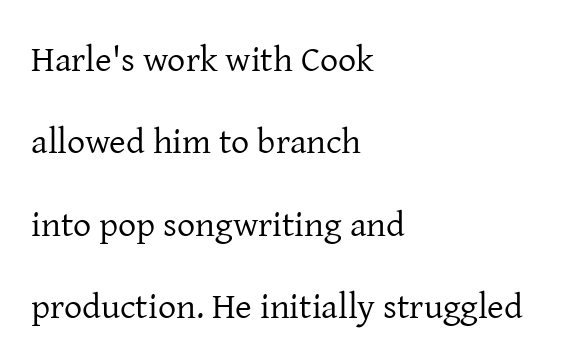
The image shows 36 px regular-weight serif type, upright; set left-aligned, loose line spacing (2.29x), normal letter spacing, not underlined; low stroke contrast and a medium x-height.
